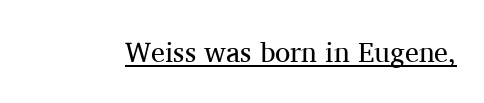
Words appear dense and cohesive because spacing is normal. Does the lettering tilt? It doesn't — this is upright. Decoration check: the copy is underlined. The typesetting does not lean heavy: it is not bold. Looks like regular typesetting: each glyph gets only the width it needs.
